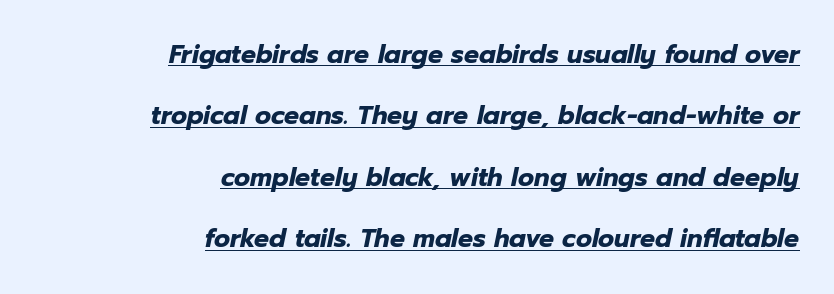
{"italic": "yes", "lean": "right", "slant_degrees": 12, "bold": "yes", "underline": "yes", "align": "right", "line_spacing": "loose", "line_spacing_ratio": 2.46, "letter_spacing": "normal", "letter_spacing_em": 0.0, "glyph_px": 25}
